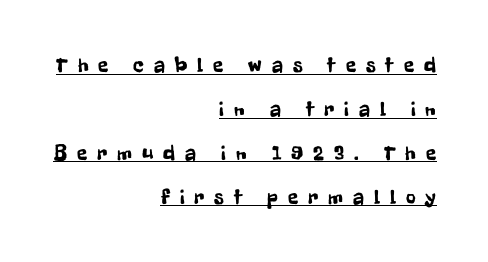
Honestly, the letter spacing is so wide it's the main thing you notice. These characters rest on top of a visible drawn line. The designer dialed line spacing up above the default. A flush-right, rag-left setting is used for this passage. Posture: straight, roman, zero tilt.
